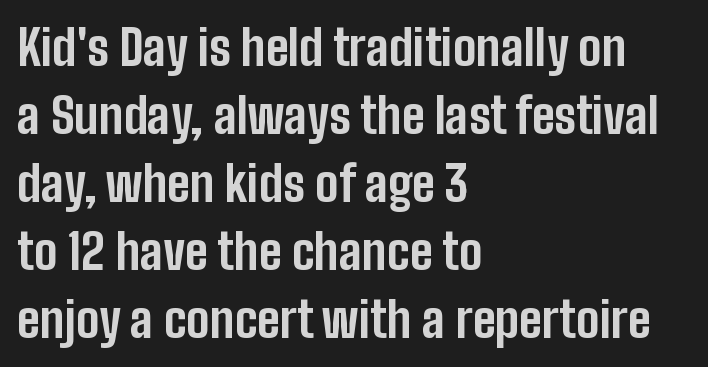
The image shows 49 px bold, condensed sans-serif type, upright; set left-aligned, normal line spacing (1.39x), normal letter spacing, not underlined; low stroke contrast and a medium x-height.
